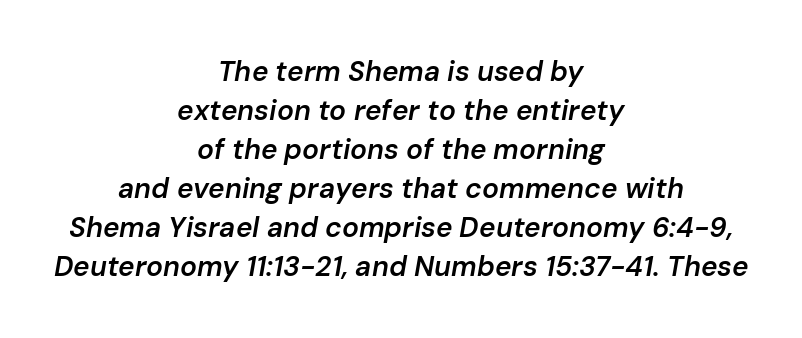
Q: Is the text bold? A: Semi-bold.
Q: Is the text italic (slanted)? A: Yes, it leans right by about 10 degrees.
Q: Is the text underlined? A: No.
Q: How is the paragraph aligned? A: Centered.
Q: Is the spacing between letters normal or unusually wide? A: Normal.
Q: Is the spacing between lines tight, normal or loose? A: Normal.
Q: Width (condensed, normal, or wide)? A: Normal.
Q: Stroke contrast? A: Low.
Q: x-height? A: Medium.
Q: Monospaced? A: No.
